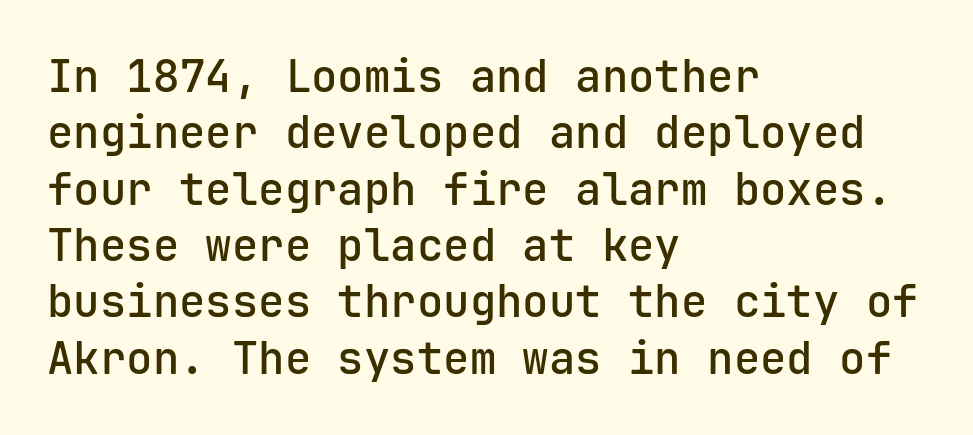
Which margin do the lines hug? The left one — the right edge is uneven. In terms of weight, the rendering is demibold, just under bold. Spacing verdict: monospaced, one width for all characters. The type sits square on the baseline with zero lean. The space beneath each line is pristine and unruled. The letterforms sit shoulder to shoulder at normal distance.
